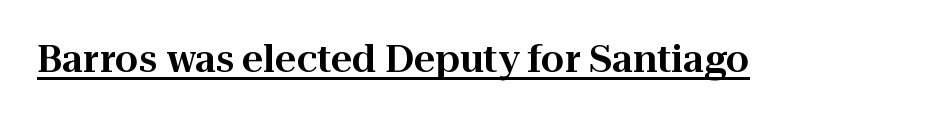
{"serif": "yes", "italic": "no", "width": "normal", "stroke_contrast": "high", "x_height": "medium", "monospaced": "no", "underline": "yes", "letter_spacing": "normal", "letter_spacing_em": 0.0, "glyph_px": 37}
